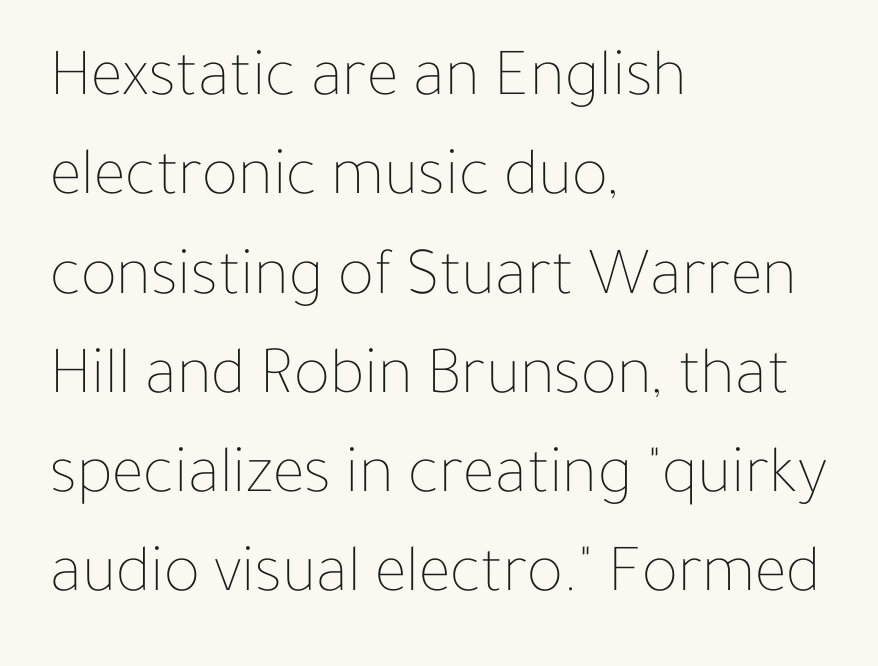
The image shows 68 px thin type, upright; set left-aligned, normal line spacing (1.46x), normal letter spacing, not underlined; low stroke contrast and a medium x-height.
